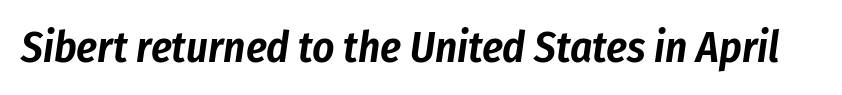
The image shows 43 px condensed type, italic (leaning right); set normal letter spacing, not underlined; low stroke contrast and a medium x-height.
